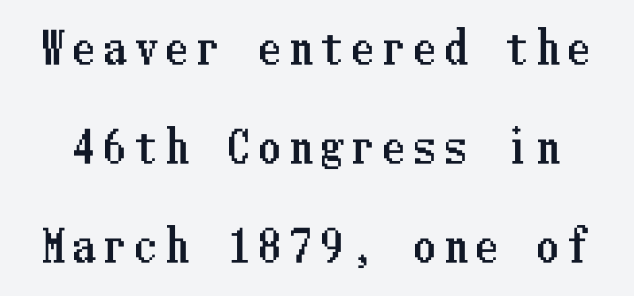
Q: Is the text italic (slanted)? A: No, it is upright.
Q: Is the text underlined? A: No.
Q: Is the spacing between letters normal or unusually wide? A: Unusually wide.
Q: Is the spacing between lines tight, normal or loose? A: Loose.
Q: Width (condensed, normal, or wide)? A: Condensed.
Q: Stroke contrast? A: Low.
Q: x-height? A: Medium.
